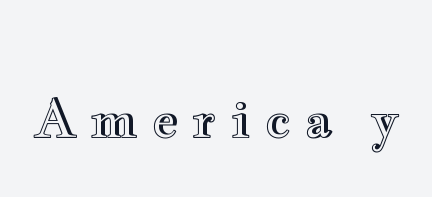
Q: Is the text italic (slanted)? A: No, it is upright.
Q: Is the text underlined? A: No.
Q: Is the spacing between letters normal or unusually wide? A: Unusually wide.
Q: Width (condensed, normal, or wide)? A: Wide.
Q: x-height? A: Small.
Q: Monospaced? A: No.
